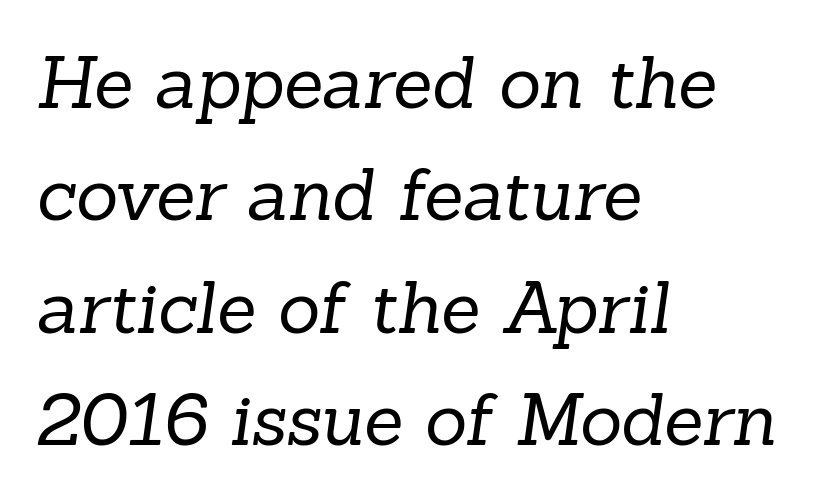
The image shows 72 px regular-weight serif type; set left-aligned, normal line spacing (1.56x), normal letter spacing, not underlined; low stroke contrast and a medium x-height.
